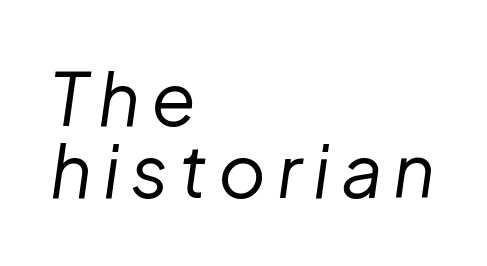
{"italic": "yes", "lean": "right", "slant_degrees": 8, "bold": "no", "weight": "regular", "width": "normal", "stroke_contrast": "low", "x_height": "medium", "monospaced": "no", "underline": "no", "align": "left", "line_spacing": "tight", "line_spacing_ratio": 0.99, "glyph_px": 73}
